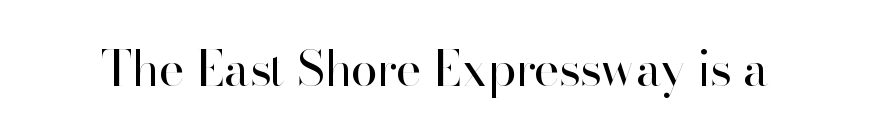
The image shows 49 px regular-weight sans-serif type, upright; set normal letter spacing, not underlined; high stroke contrast and a small x-height.
